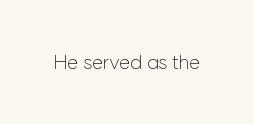
{"italic": "no", "bold": "no", "underline": "no", "letter_spacing": "normal", "letter_spacing_em": 0.0, "glyph_px": 20}
